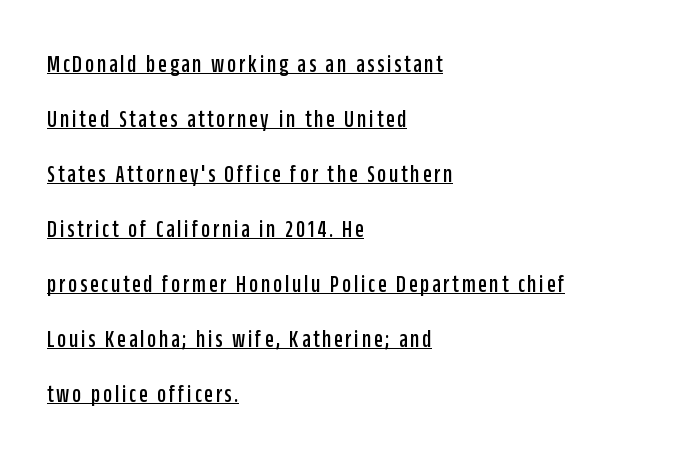
Q: Is the text italic (slanted)? A: No, it is upright.
Q: Is the text underlined? A: Yes.
Q: How is the paragraph aligned? A: Left-aligned.
Q: Is the spacing between lines tight, normal or loose? A: Loose.
